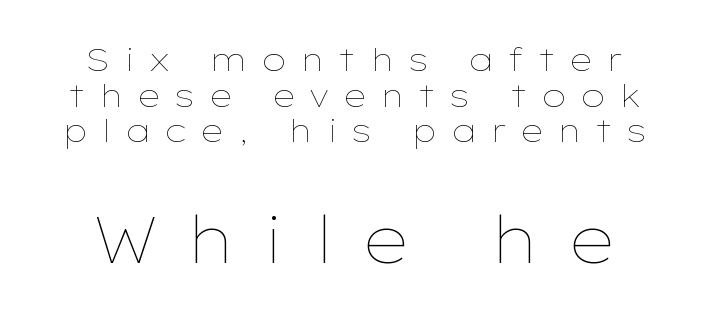
Q: Is the text bold? A: No.
Q: Is the text italic (slanted)? A: No, it is upright.
Q: Is the text underlined? A: No.
Q: How is the paragraph aligned? A: Centered.
Q: Is the spacing between letters normal or unusually wide? A: Unusually wide.
Q: Is the spacing between lines tight, normal or loose? A: Tight.
Q: Which block of text is set in a larger size, the first (top) or the second (bottom)? A: The second (bottom) one.
Q: Width (condensed, normal, or wide)? A: Wide.
Q: Stroke contrast? A: Low.
Q: x-height? A: Medium.
Q: Monospaced? A: No.
